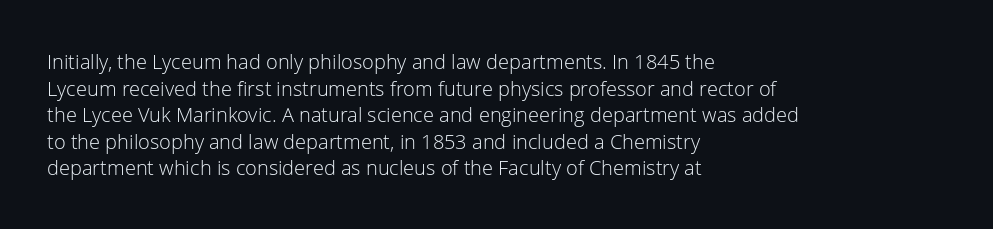
{"italic": "no", "bold": "no", "underline": "no", "align": "left", "line_spacing": "normal", "line_spacing_ratio": 1.33, "letter_spacing": "normal", "letter_spacing_em": 0.0, "glyph_px": 20}
